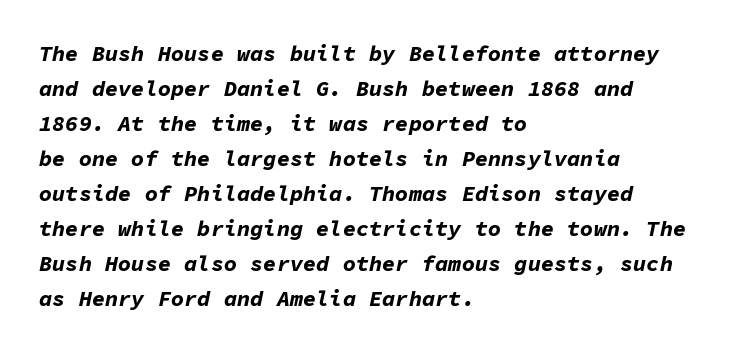
Q: Is the text bold? A: Yes.
Q: Is the text italic (slanted)? A: Yes, it leans right by about 11 degrees.
Q: Is the text underlined? A: No.
Q: How is the paragraph aligned? A: Left-aligned.
Q: Is the spacing between letters normal or unusually wide? A: Normal.
Q: Is the spacing between lines tight, normal or loose? A: Normal.
